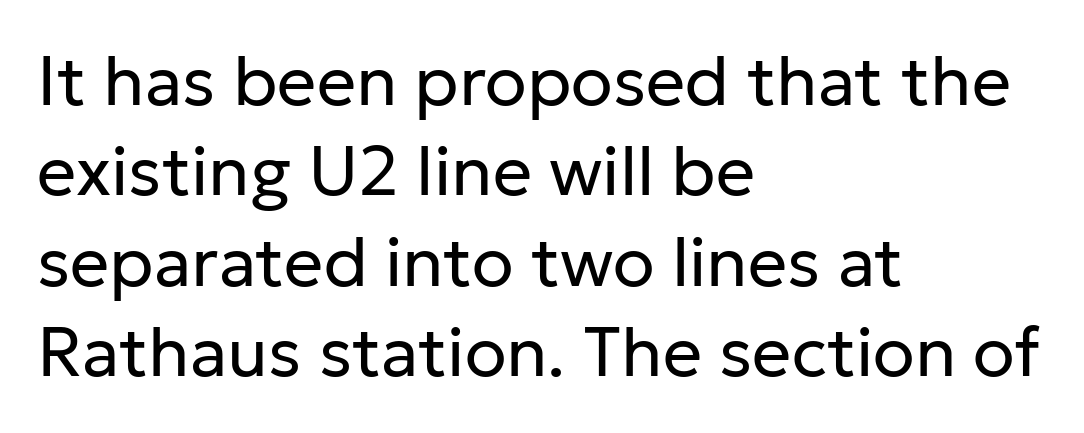
Q: Is the text bold? A: No.
Q: Is the text italic (slanted)? A: No, it is upright.
Q: Is the typeface a serif or a sans-serif typeface? A: Sans-serif.
Q: Is the text underlined? A: No.
Q: How is the paragraph aligned? A: Left-aligned.
Q: Is the spacing between letters normal or unusually wide? A: Normal.
Q: Is the spacing between lines tight, normal or loose? A: Normal.
Q: Width (condensed, normal, or wide)? A: Normal.
Q: Stroke contrast? A: Low.
Q: x-height? A: Medium.
Q: Monospaced? A: No.
